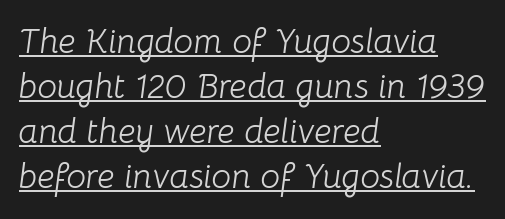
The image shows 35 px light type, italic (leaning right); set left-aligned, normal line spacing (1.29x), normal letter spacing, underlined; low stroke contrast and a medium x-height.
